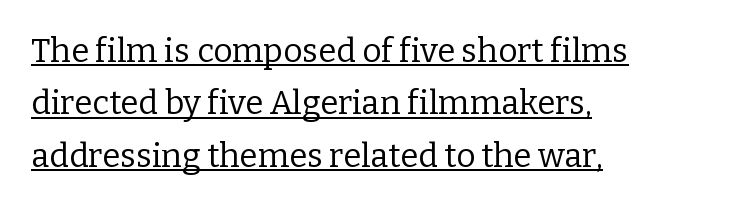
The image shows 33 px regular-weight serif type, upright; set left-aligned, normal line spacing (1.59x), normal letter spacing, underlined; low stroke contrast and a medium x-height.
